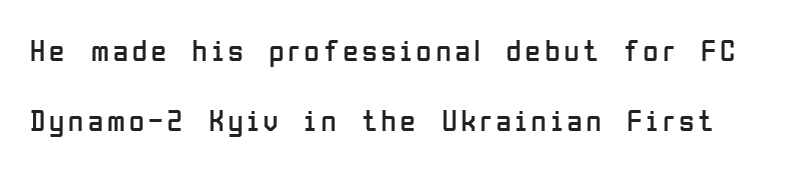
The strokes are not fattened; the text isn't bold. Compared with typical paragraphs, the rows here are farther apart. Think of a printed novel: that variable character pitch is what you see here. Classification — sans serif.
